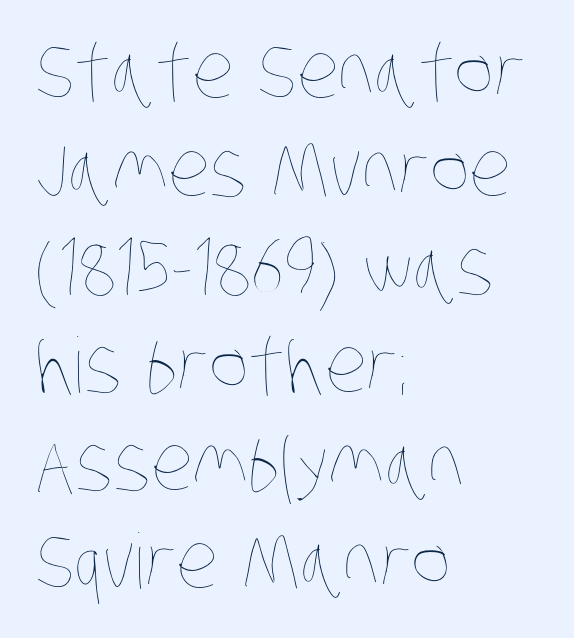
These lines are rendered in a variable-pitch font. Horizontal bands of white between lines are of average thickness. The cut favours lightness, reaching ordinary text weight at its darkest. Left-aligned paragraph, ragged on the right. Words appear dense and cohesive because spacing is normal. Quick note: underline off.
